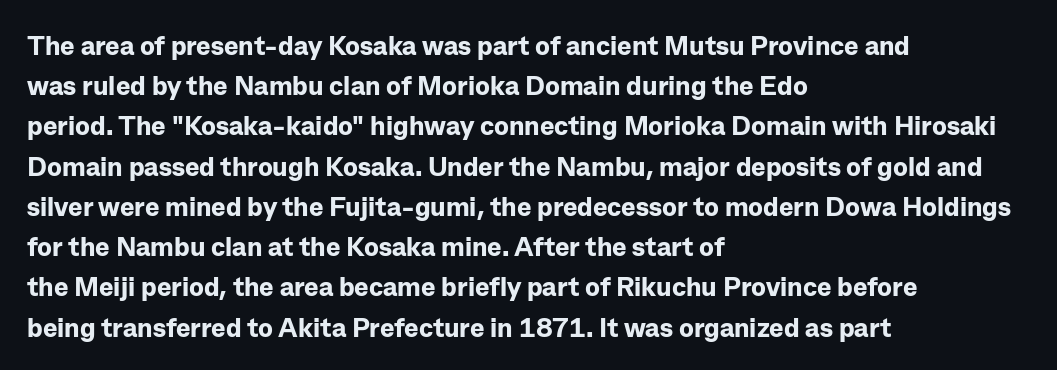
{"italic": "no", "bold": "yes", "underline": "no", "align": "left", "line_spacing": "normal", "line_spacing_ratio": 1.49, "letter_spacing": "normal", "letter_spacing_em": 0.0, "glyph_px": 27}
